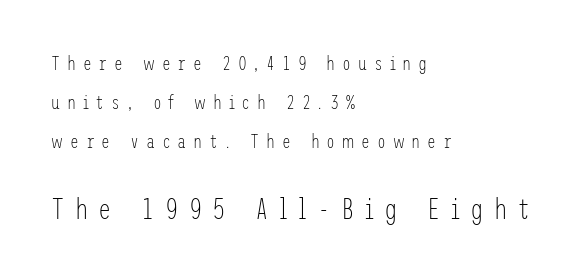
The emphasis by scale lands on block number two, below. Stroke mass is kept to a normal reading level or below. Successive baselines arrive slowly, with a big drop between each. The typeface chosen for these lines omits serifs. Rendered with straight, roman letterforms.
